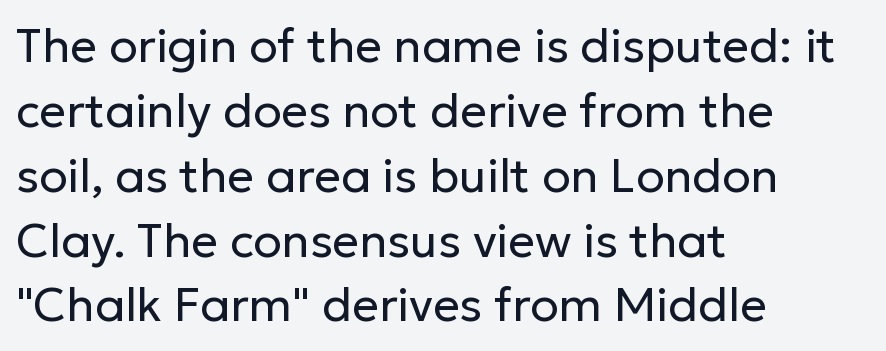
The image shows 47 px regular-weight sans-serif type, upright; set left-aligned, normal line spacing (1.38x), normal letter spacing, not underlined; low stroke contrast and a medium x-height.
